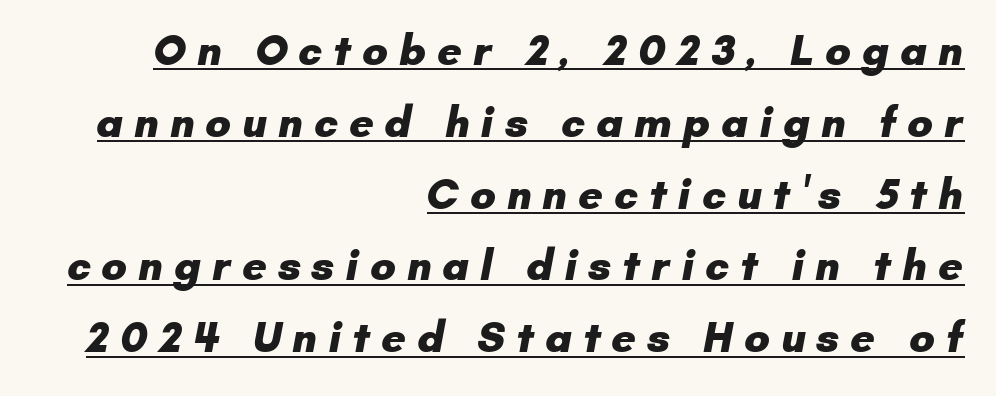
{"serif": "no", "bold": "yes", "weight": "heavy", "width": "normal", "stroke_contrast": "low", "x_height": "small", "monospaced": "no", "underline": "yes", "align": "right", "line_spacing": "normal", "line_spacing_ratio": 1.67, "letter_spacing": "wide", "letter_spacing_em": 0.25, "glyph_px": 43}
